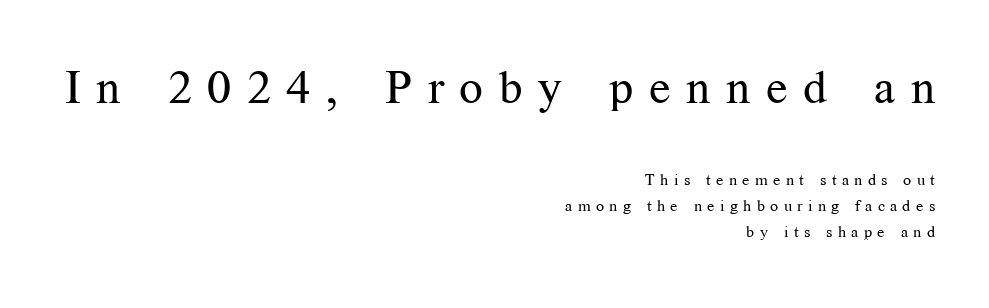
{"serif": "yes", "italic": "no", "bold": "no", "weight": "regular", "width": "normal", "stroke_contrast": "medium", "x_height": "medium", "monospaced": "no", "underline": "no", "align": "right", "line_spacing": "normal", "line_spacing_ratio": 1.62, "letter_spacing": "wide", "letter_spacing_em": 0.33, "larger_block": "first", "size_ratio": 2.94, "glyph_px": 47}
